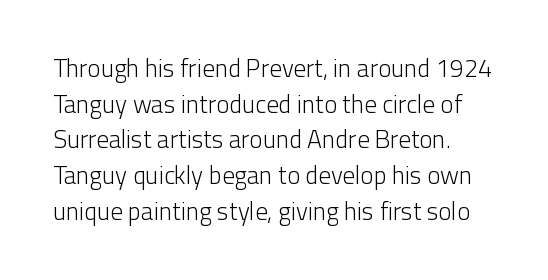
Q: Is the text bold? A: No.
Q: Is the text italic (slanted)? A: No, it is upright.
Q: Is the text underlined? A: No.
Q: How is the paragraph aligned? A: Left-aligned.
Q: Is the spacing between letters normal or unusually wide? A: Normal.
Q: Is the spacing between lines tight, normal or loose? A: Normal.
